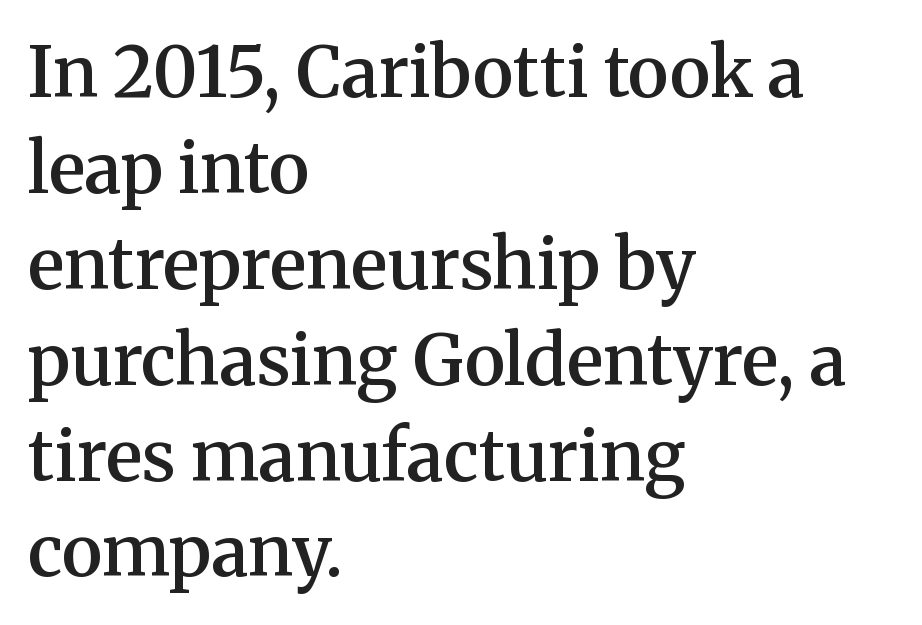
If you measured baseline to baseline, you'd find a middling distance. This rendering employs a face with finishing strokes, i.e., a serif. Each row of text sits above clean, open space. Here the designer chose a conventional face with non-uniform glyph widths. In terms of weight, the rendering is demibold, just under bold. A typesetter would call this zero additional tracking.
